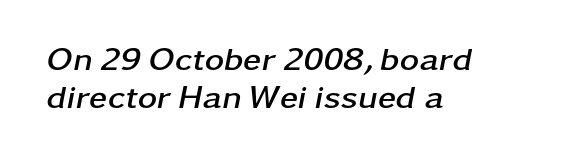
{"italic": "yes", "lean": "right", "slant_degrees": 11, "bold": "yes", "weight": "semibold", "width": "wide", "stroke_contrast": "low", "x_height": "medium", "monospaced": "no", "underline": "no", "align": "left", "line_spacing": "tight", "line_spacing_ratio": 1.14, "letter_spacing": "normal", "letter_spacing_em": 0.0, "glyph_px": 33}
